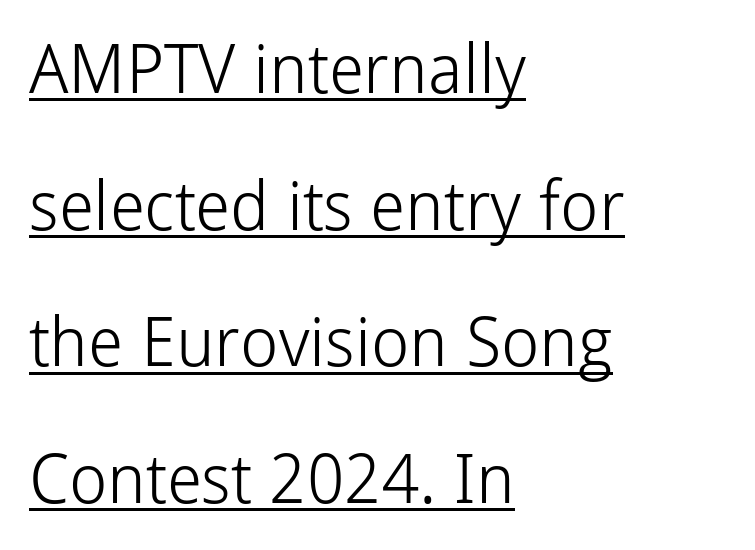
Q: Is the text bold? A: No.
Q: Is the text italic (slanted)? A: No, it is upright.
Q: Is the typeface a serif or a sans-serif typeface? A: Sans-serif.
Q: Is the text underlined? A: Yes.
Q: How is the paragraph aligned? A: Left-aligned.
Q: Is the spacing between letters normal or unusually wide? A: Normal.
Q: Is the spacing between lines tight, normal or loose? A: Loose.
Q: Width (condensed, normal, or wide)? A: Normal.
Q: Stroke contrast? A: Low.
Q: x-height? A: Medium.
Q: Monospaced? A: No.
